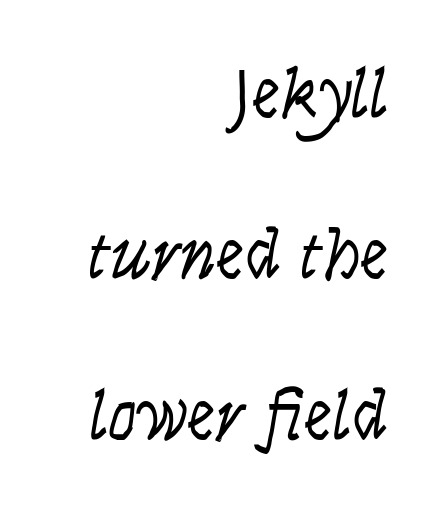
Nobody touched the tracking dial on this one. The baseline area is clear. The typesetting does not lean heavy: it is not bold. Compared with ordinary roman type, these characters are visibly tilted. You could not count columns in this text — the font is proportionally spaced.
